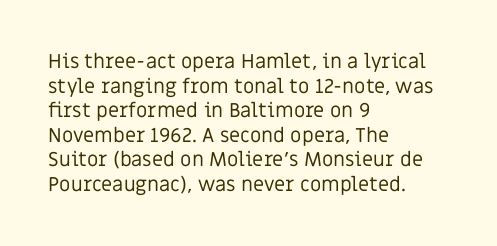
Q: Is the text bold? A: No.
Q: Is the text italic (slanted)? A: No, it is upright.
Q: Is the text underlined? A: No.
Q: How is the paragraph aligned? A: Left-aligned.
Q: Is the spacing between letters normal or unusually wide? A: Normal.
